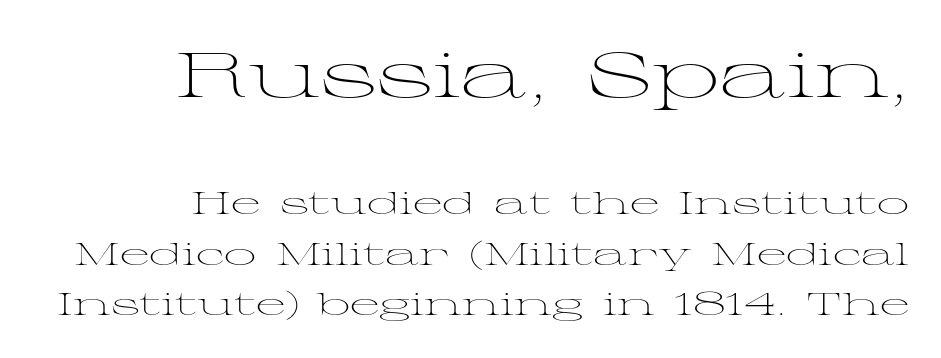
The image shows 63 px light, wide serif type, upright; set right-aligned, normal line spacing (1.57x), normal letter spacing, not underlined; the first (top) block is 1.97x larger; medium stroke contrast and a medium x-height.
